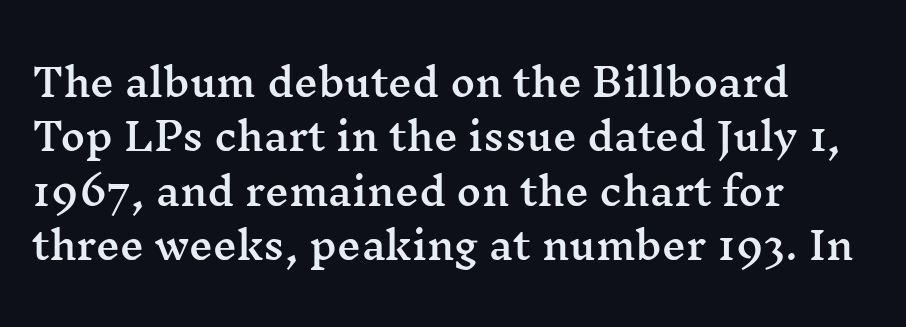
The image shows 38 px wide serif type, upright; set left-aligned, normal line spacing (1.43x), normal letter spacing, not underlined; medium stroke contrast and a medium x-height.
